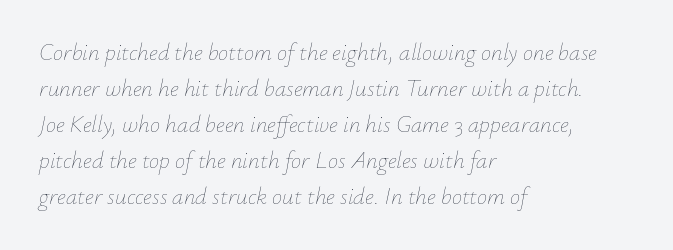
{"italic": "yes", "lean": "right", "slant_degrees": 12, "bold": "no", "underline": "no", "align": "left", "line_spacing": "normal", "line_spacing_ratio": 1.56, "letter_spacing": "normal", "letter_spacing_em": 0.0, "glyph_px": 23}
